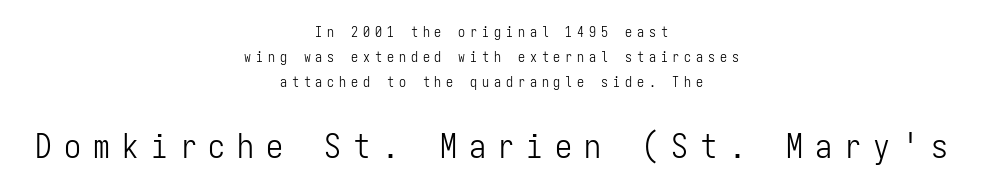
{"serif": "no", "italic": "no", "bold": "no", "weight": "light", "width": "condensed", "stroke_contrast": "low", "x_height": "medium", "monospaced": "yes", "underline": "no", "align": "center", "line_spacing_ratio": 1.77, "letter_spacing": "wide", "letter_spacing_em": 0.35, "larger_block": "second", "size_ratio": 2.43, "glyph_px": 34}
